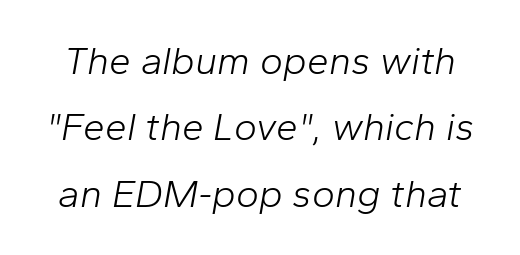
{"italic": "yes", "lean": "right", "slant_degrees": 10, "bold": "no", "weight": "light", "width": "normal", "stroke_contrast": "low", "x_height": "medium", "monospaced": "no", "underline": "no", "line_spacing": "normal", "line_spacing_ratio": 1.7, "letter_spacing": "normal", "letter_spacing_em": 0.0, "glyph_px": 39}
